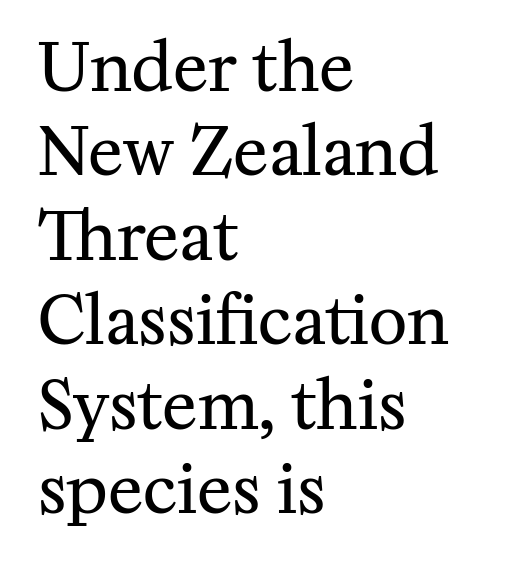
Here the designer chose a conventional face with non-uniform glyph widths. Typographically, this falls in the serif category. Line spacing here is normal. Stem width sits at or under what a default text font uses. This rendering uses left alignment, leaving the right contour irregular. Bare-footed words on every line.
